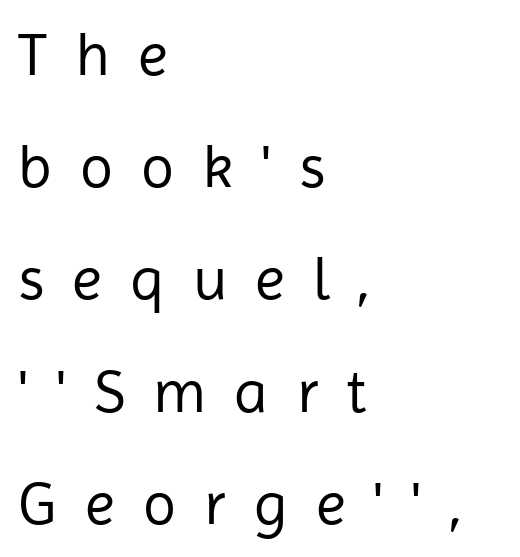
The face used here is proportionally spaced, like ordinary book or web type. No italicization has been applied; the sample stays upright. Every row of glyphs begins at an identical x-position on the left. The typeface has the unassuming heft of standard copy or less. Regarding serifs, this sample does without them. Tracking value appears strongly positive — letters spread wide.
